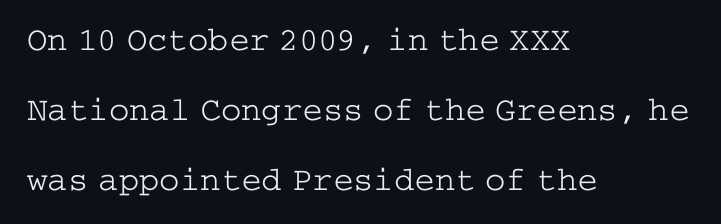
Q: Is the text bold? A: No.
Q: Is the text italic (slanted)? A: No, it is upright.
Q: Is the typeface a serif or a sans-serif typeface? A: Serif.
Q: Is the text underlined? A: No.
Q: How is the paragraph aligned? A: Left-aligned.
Q: Is the spacing between letters normal or unusually wide? A: Normal.
Q: Is the spacing between lines tight, normal or loose? A: Loose.
Q: Width (condensed, normal, or wide)? A: Wide.
Q: Stroke contrast? A: Low.
Q: x-height? A: Medium.
